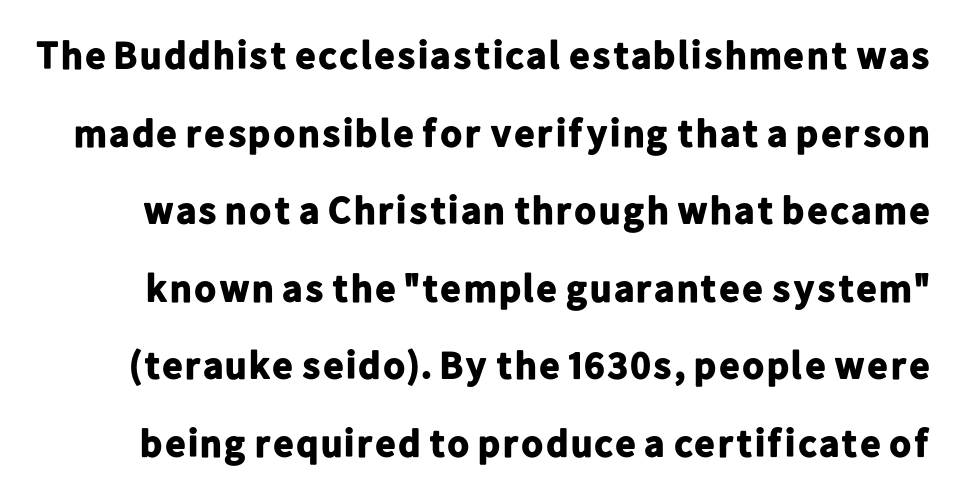
The letters advance in unequal steps, a hallmark of proportional type. Designer's note — italics off, roman on. Caption: bold face, heavy strokes. Widely set lines give the paragraph a tall, airy silhouette. Honestly, there is no underline to notice here at all.
